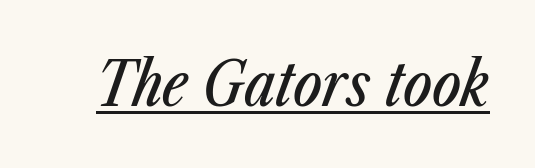
{"italic": "yes", "lean": "right", "slant_degrees": 23, "width": "condensed", "stroke_contrast": "low", "x_height": "medium", "monospaced": "no", "underline": "yes", "letter_spacing": "normal", "letter_spacing_em": 0.0, "glyph_px": 61}
